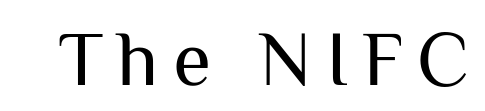
Q: Is the text bold? A: No.
Q: Is the text italic (slanted)? A: No, it is upright.
Q: Is the typeface a serif or a sans-serif typeface? A: Sans-serif.
Q: Is the text underlined? A: No.
Q: Width (condensed, normal, or wide)? A: Normal.
Q: Stroke contrast? A: Medium.
Q: x-height? A: Medium.
Q: Monospaced? A: No.
